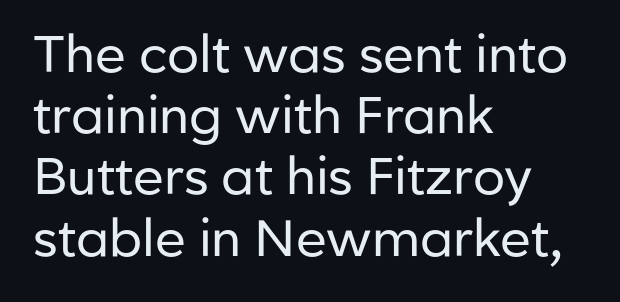
{"serif": "no", "italic": "no", "bold": "no", "weight": "regular", "width": "normal", "stroke_contrast": "low", "x_height": "medium", "monospaced": "no", "underline": "no", "align": "left", "line_spacing_ratio": 1.2, "letter_spacing": "normal", "letter_spacing_em": 0.0, "glyph_px": 51}
